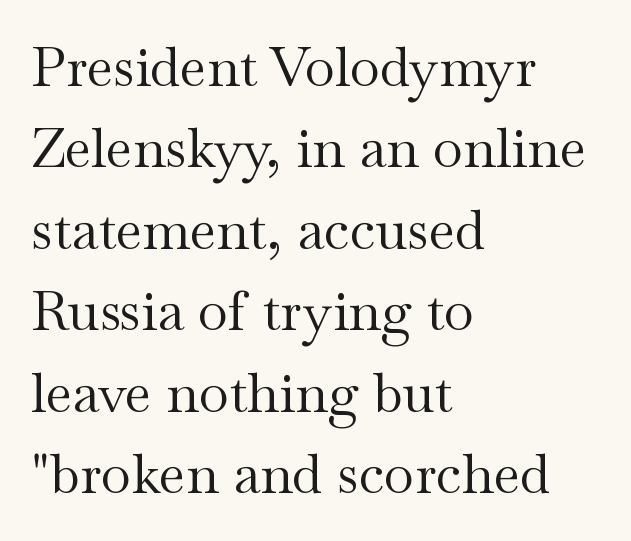
Italic? Not at all — the glyphs are vertical. Words float on clear page, feet unadorned. Note the varied advance widths — an 'i' is clearly narrower than an 'm'. Horizontally, the lines are justified to the leading edge only.
